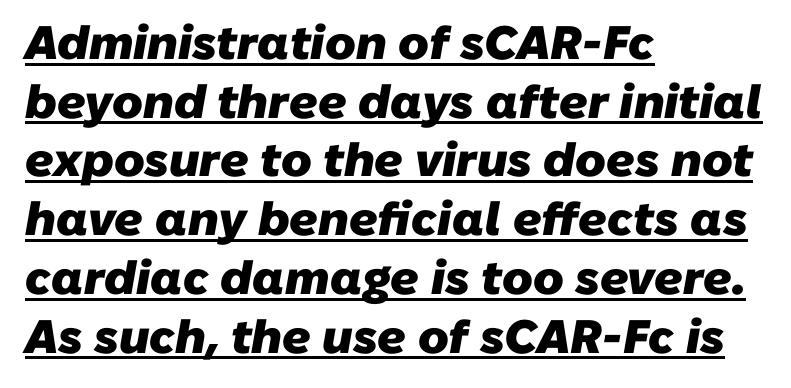
{"serif": "no", "bold": "yes", "weight": "heavy", "width": "normal", "stroke_contrast": "low", "x_height": "medium", "monospaced": "no", "underline": "yes", "align": "left", "line_spacing": "normal", "line_spacing_ratio": 1.25, "letter_spacing": "normal", "letter_spacing_em": 0.0, "glyph_px": 47}
